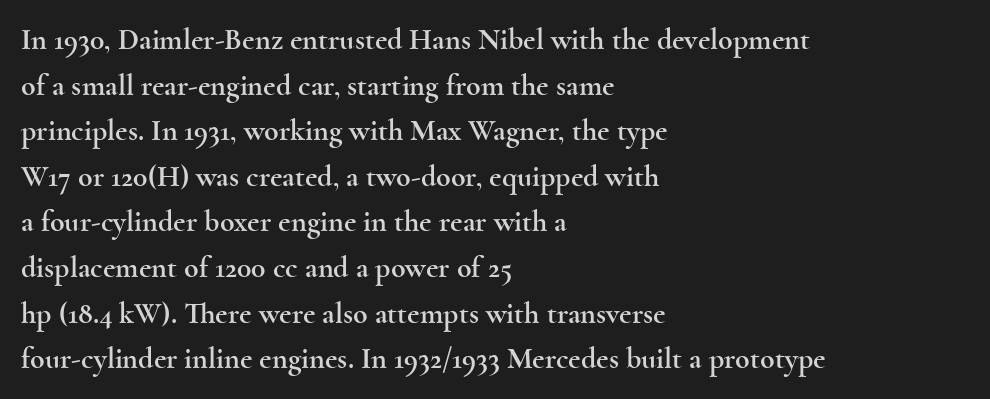
Q: Is the text italic (slanted)? A: No, it is upright.
Q: Is the typeface a serif or a sans-serif typeface? A: Serif.
Q: Is the text underlined? A: No.
Q: How is the paragraph aligned? A: Left-aligned.
Q: Is the spacing between letters normal or unusually wide? A: Normal.
Q: Is the spacing between lines tight, normal or loose? A: Normal.
Q: Width (condensed, normal, or wide)? A: Wide.
Q: x-height? A: Small.
Q: Monospaced? A: No.
